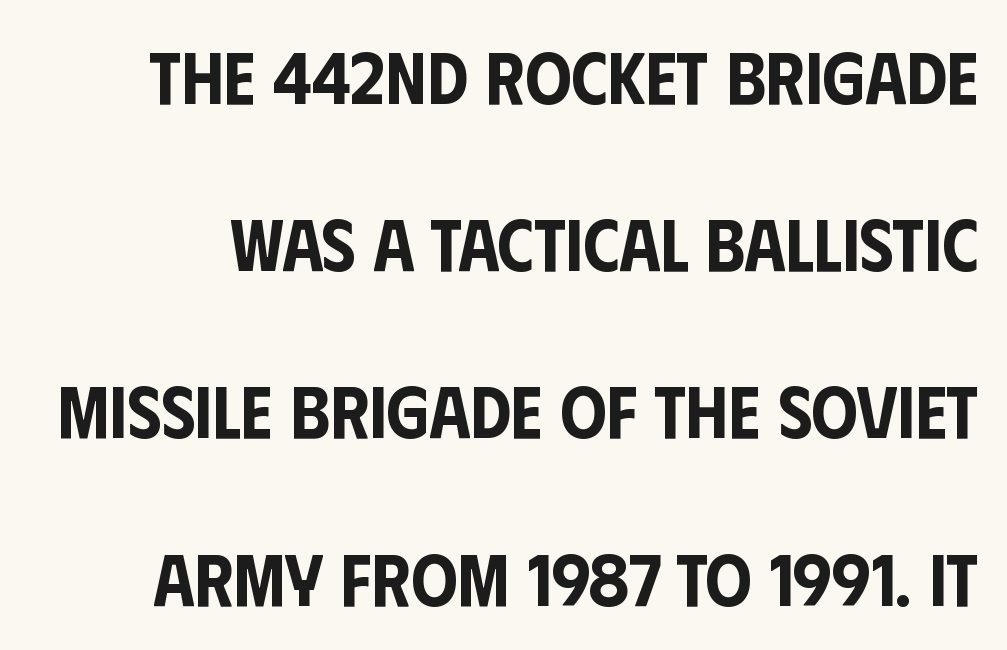
Q: Is the text italic (slanted)? A: No, it is upright.
Q: Is the typeface a serif or a sans-serif typeface? A: Sans-serif.
Q: Is the text underlined? A: No.
Q: Is the spacing between letters normal or unusually wide? A: Normal.
Q: Is the spacing between lines tight, normal or loose? A: Loose.
Q: Width (condensed, normal, or wide)? A: Condensed.
Q: Stroke contrast? A: Low.
Q: x-height? A: Large.
Q: Monospaced? A: No.
